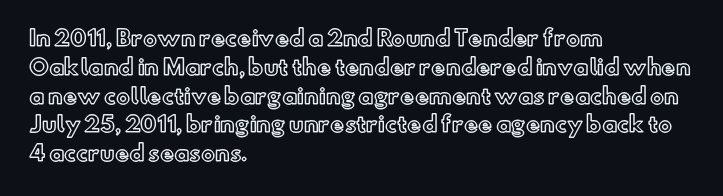
{"italic": "no", "underline": "no", "align": "left", "line_spacing": "normal", "line_spacing_ratio": 1.37, "letter_spacing": "normal", "letter_spacing_em": 0.0, "glyph_px": 21}
